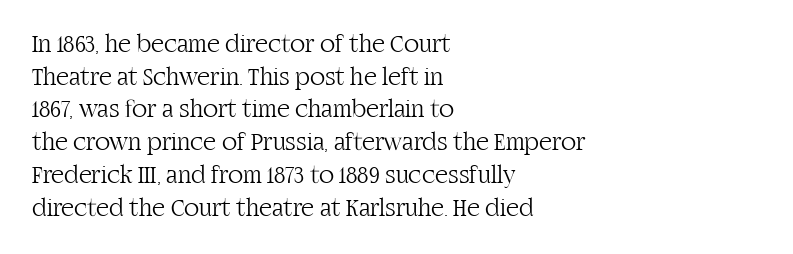
{"italic": "no", "bold": "no", "underline": "no", "align": "left", "line_spacing": "normal", "line_spacing_ratio": 1.31, "letter_spacing": "normal", "letter_spacing_em": 0.0, "glyph_px": 25}
